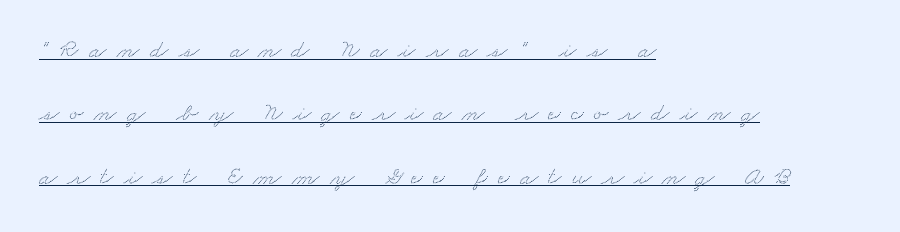
The image shows 26 px text type; set left-aligned, loose line spacing (2.44x), unusually wide letter spacing (+0.4 em), underlined.
